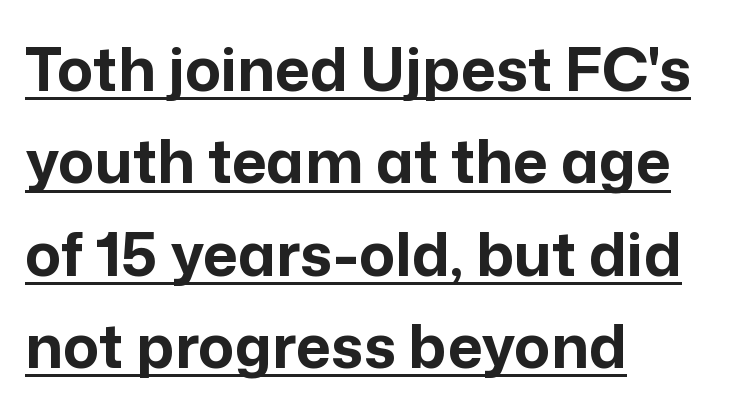
The image shows 60 px bold sans-serif type, upright; set left-aligned, normal line spacing (1.54x), normal letter spacing, underlined; low stroke contrast and a medium x-height.
